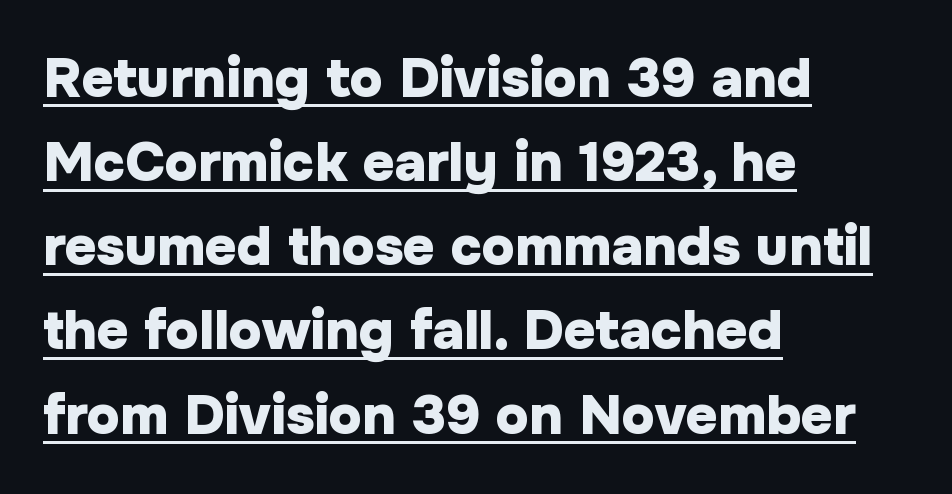
The image shows 55 px heavy sans-serif type, upright; set left-aligned, normal line spacing (1.53x), normal letter spacing, underlined; low stroke contrast and a medium x-height.
